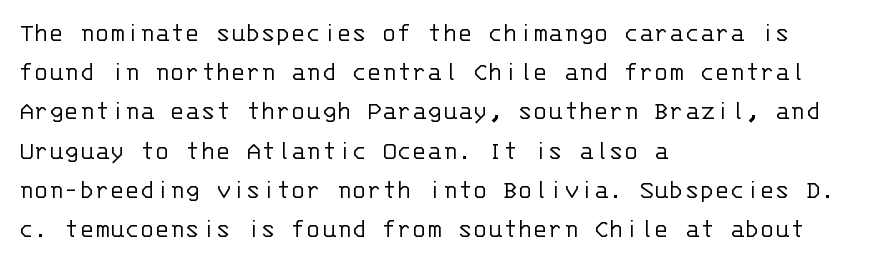
Which margin do the lines hug? The left one — the right edge is uneven. Has an underline been added? It has not. Unbolded letterforms with no extra heft. Letterform terminals end flat and unadorned throughout the passage. Regarding leading, the lines here are spaced in the standard way.
